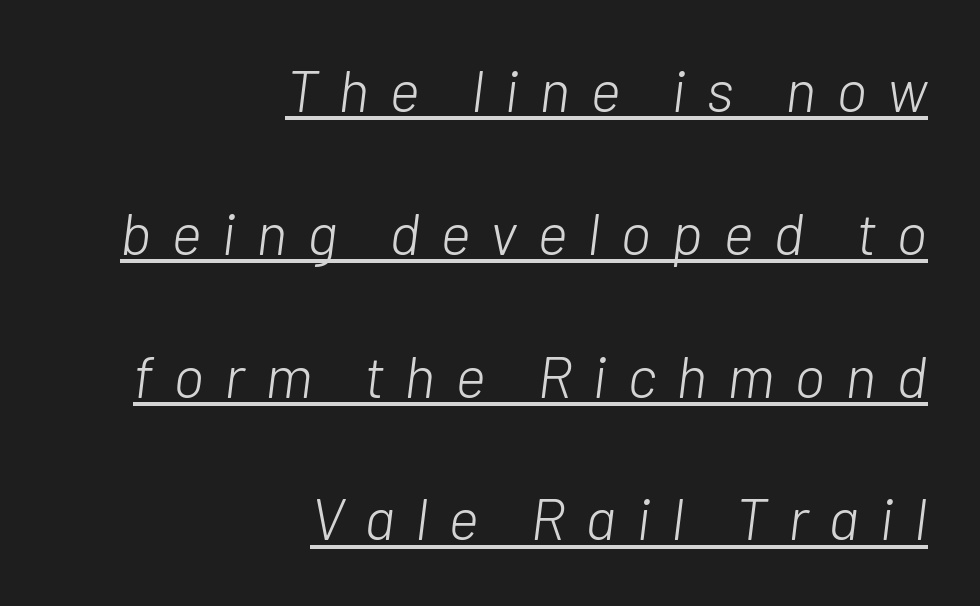
This sample is right-justified, so line beginnings fall wherever the words allow. This is oblique type, the kind used for emphasis or titles. The typesetting does not lean heavy: it is not bold. Leading is clearly above the norm, producing a sparse column.
